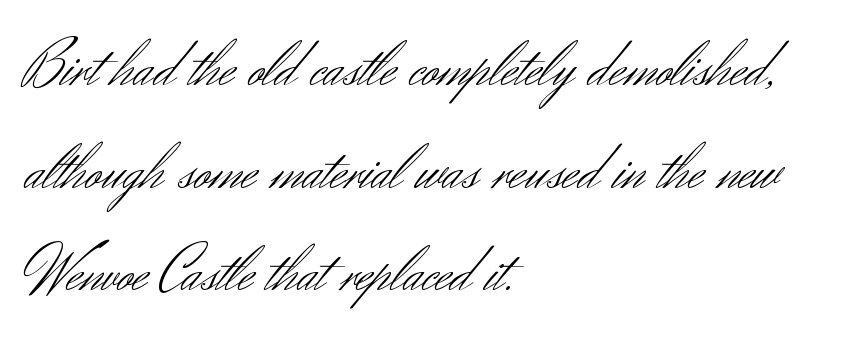
The image shows 65 px light sans-serif type; set left-aligned, normal line spacing (1.58x), normal letter spacing, not underlined; medium stroke contrast and a small x-height.
